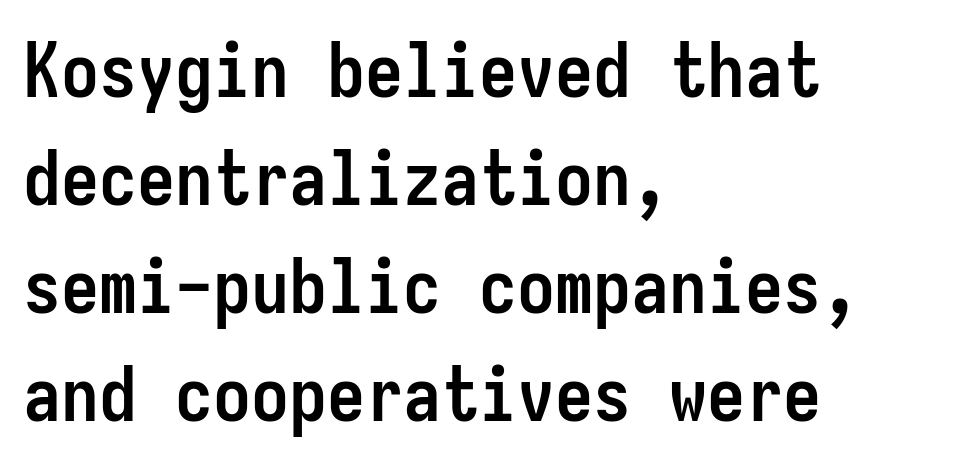
{"serif": "no", "italic": "no", "bold": "yes", "weight": "semibold", "width": "condensed", "stroke_contrast": "low", "x_height": "medium", "monospaced": "yes", "underline": "no", "align": "left", "line_spacing": "normal", "line_spacing_ratio": 1.42, "letter_spacing": "normal", "letter_spacing_em": 0.0, "glyph_px": 76}
